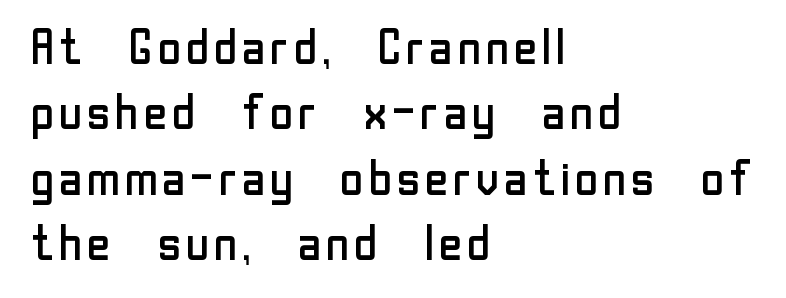
Q: Is the text bold? A: No.
Q: Is the text italic (slanted)? A: No, it is upright.
Q: Is the typeface a serif or a sans-serif typeface? A: Sans-serif.
Q: Is the text underlined? A: No.
Q: How is the paragraph aligned? A: Left-aligned.
Q: Is the spacing between letters normal or unusually wide? A: Normal.
Q: Is the spacing between lines tight, normal or loose? A: Normal.
Q: Width (condensed, normal, or wide)? A: Normal.
Q: Stroke contrast? A: Low.
Q: x-height? A: Medium.
Q: Monospaced? A: No.
